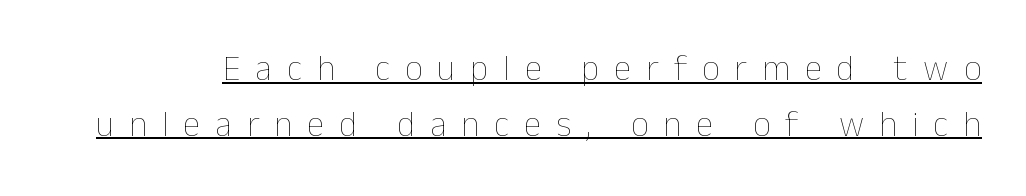
The face used here is proportionally spaced, like ordinary book or web type. Vertical strokes here are truly vertical. Is there an underline? Yes — a line sits under the letters. Bold? No — there's no thickening of the strokes. The vertical gap from one line to the next is medium. Tracking here is generous; glyphs stand well apart from one another.
